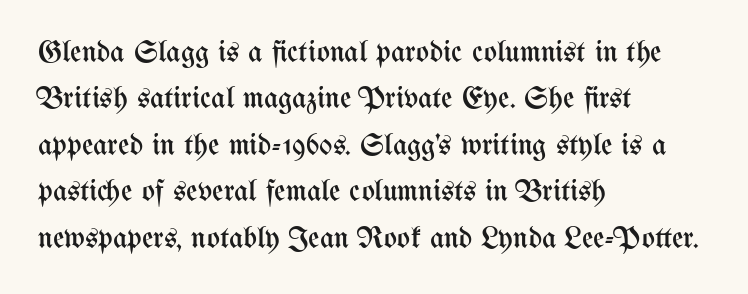
The rendering uses natural spacing where letterforms have individual widths. In CSS terms this would be text-align: left. Stroke thickness stays within the range of a standard reading face or lighter. Only glyphs here, with clear space below each row. Does extra space separate the letters? No, they use regular spacing. Reading down the column, the eye jumps a familiar distance to each next line.
